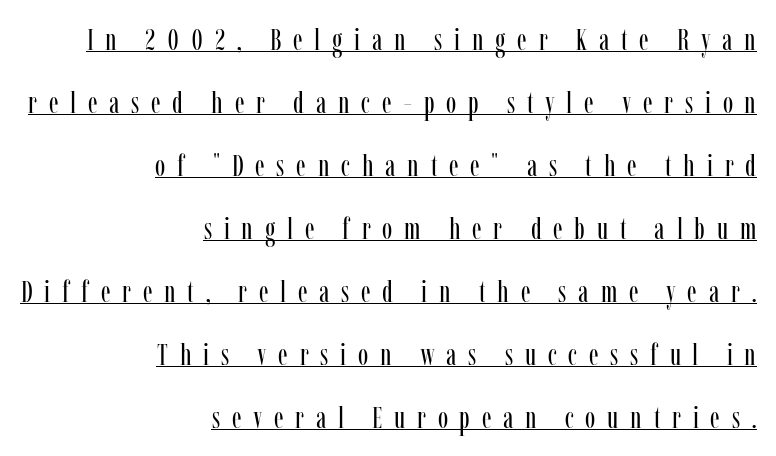
The image shows 31 px regular-weight, condensed serif type, upright; set right-aligned, loose line spacing (2.03x), unusually wide letter spacing (+0.38 em), underlined; low stroke contrast and a medium x-height.
